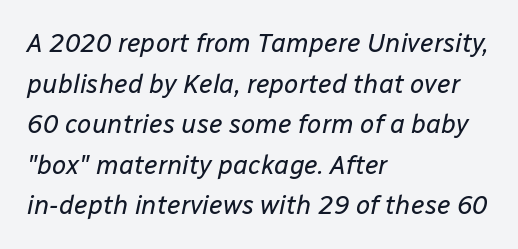
Q: Is the text bold? A: No.
Q: Is the text italic (slanted)? A: Yes, it leans right by about 12 degrees.
Q: Is the text underlined? A: No.
Q: How is the paragraph aligned? A: Left-aligned.
Q: Is the spacing between letters normal or unusually wide? A: Normal.
Q: Is the spacing between lines tight, normal or loose? A: Normal.
